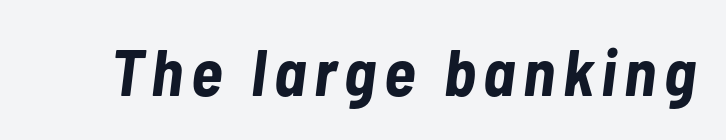
The image shows 66 px bold, condensed type, italic (leaning right); set not underlined; low stroke contrast and a medium x-height.
